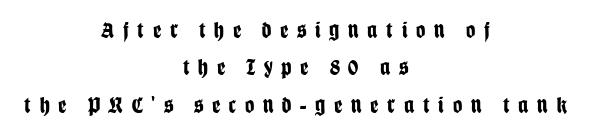
Q: Is the text bold? A: Yes.
Q: Is the text italic (slanted)? A: No, it is upright.
Q: Is the text underlined? A: No.
Q: How is the paragraph aligned? A: Centered.
Q: Is the spacing between letters normal or unusually wide? A: Unusually wide.
Q: Is the spacing between lines tight, normal or loose? A: Normal.
